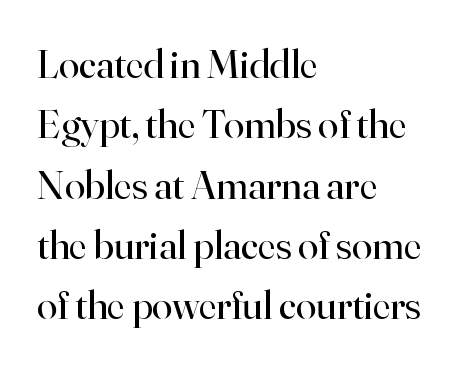
{"serif": "yes", "italic": "no", "bold": "no", "weight": "regular", "width": "normal", "stroke_contrast": "high", "x_height": "small", "monospaced": "no", "underline": "no", "align": "left", "line_spacing": "normal", "line_spacing_ratio": 1.47, "letter_spacing": "normal", "letter_spacing_em": 0.0, "glyph_px": 41}
